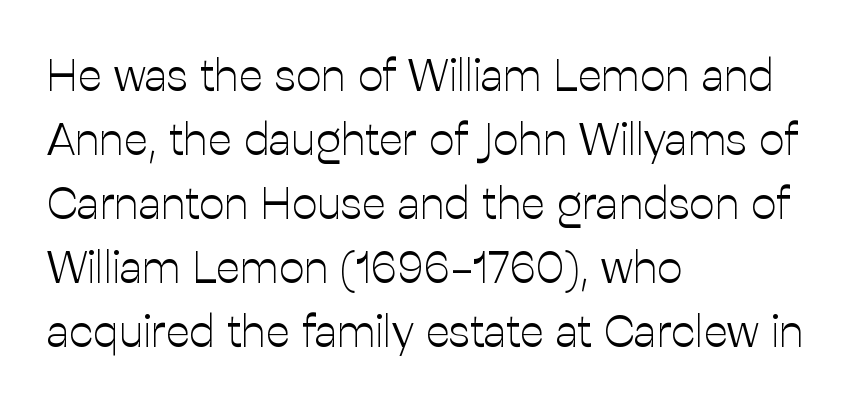
The image shows 45 px light sans-serif type, upright; set left-aligned, normal line spacing (1.42x), normal letter spacing, not underlined; low stroke contrast and a medium x-height.
